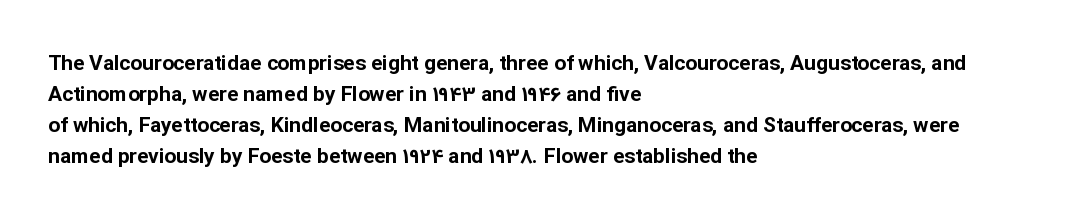
The image shows 21 px bold type, upright; set left-aligned, normal line spacing (1.47x), normal letter spacing, not underlined.
